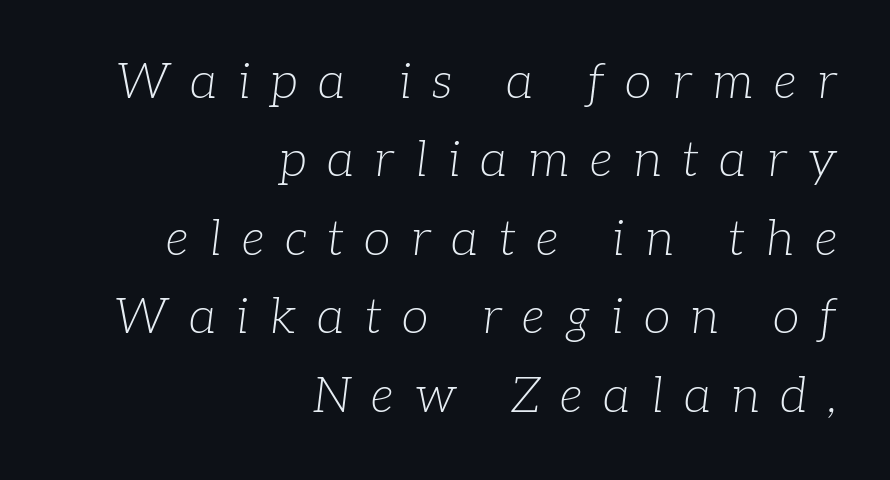
{"serif": "yes", "italic": "yes", "lean": "right", "slant_degrees": 7, "bold": "no", "weight": "light", "width": "normal", "stroke_contrast": "low", "x_height": "medium", "monospaced": "no", "underline": "no", "align": "right", "line_spacing": "normal", "line_spacing_ratio": 1.6, "letter_spacing": "wide", "letter_spacing_em": 0.42, "glyph_px": 49}
